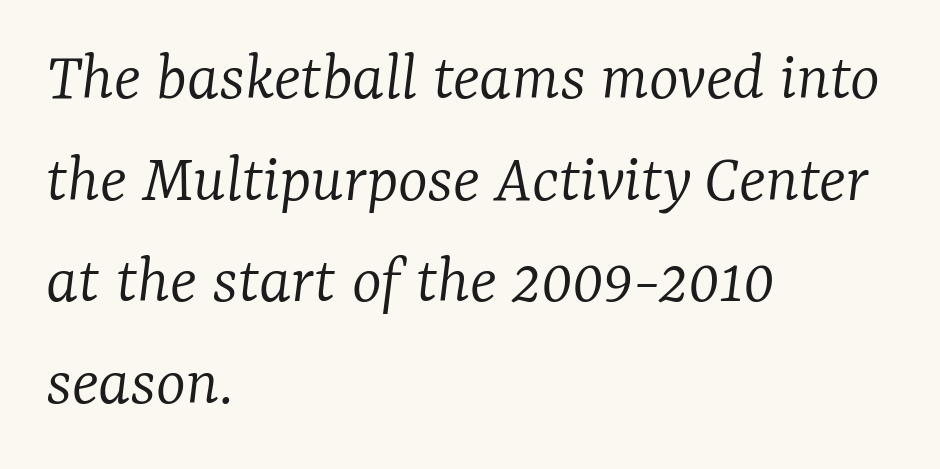
You could not count columns in this text — the font is proportionally spaced. Check where the strokes stop: tiny serifs finish them off. Just letters on the line, the space beneath them empty. These lines sit exactly where default settings would place them. No extra tracking has been applied to these lines.
